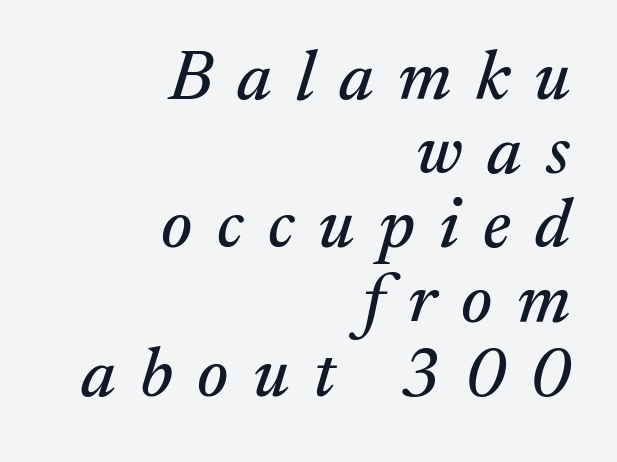
The image shows 70 px serif type, italic (leaning right); set right-aligned, tight line spacing (1.06x), unusually wide letter spacing (+0.35 em), not underlined; medium stroke contrast and a medium x-height.
